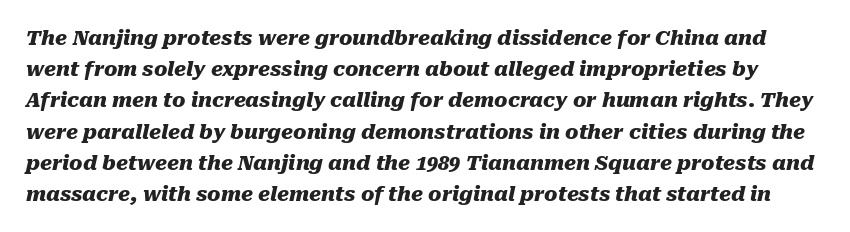
{"italic": "yes", "lean": "right", "slant_degrees": 10, "bold": "yes", "underline": "no", "line_spacing": "normal", "line_spacing_ratio": 1.56, "letter_spacing": "normal", "letter_spacing_em": 0.0, "glyph_px": 20}
